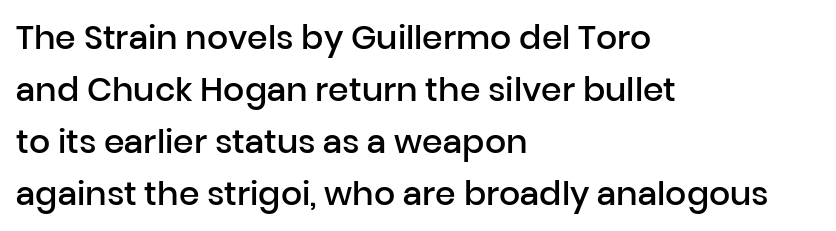
The image shows 33 px semibold sans-serif type, upright; set left-aligned, normal line spacing (1.58x), normal letter spacing, not underlined; low stroke contrast and a medium x-height.
